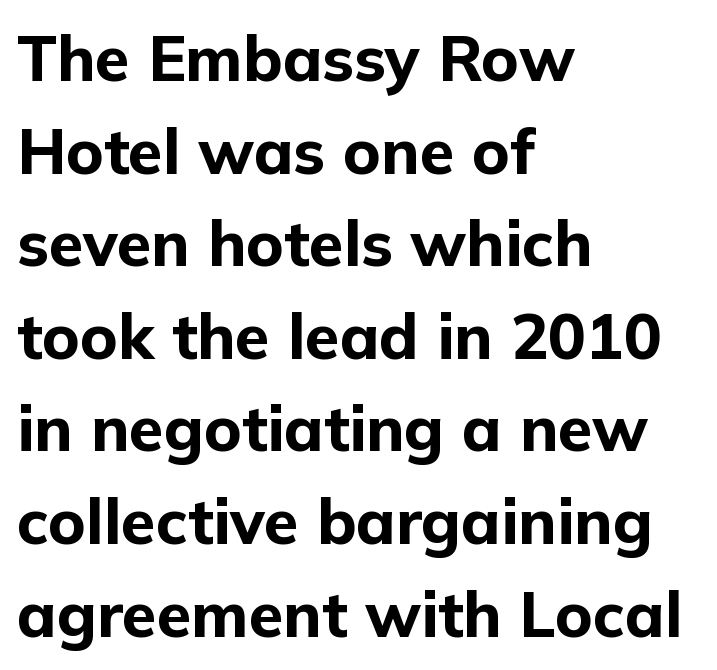
Q: Is the text bold? A: Yes.
Q: Is the text italic (slanted)? A: No, it is upright.
Q: Is the typeface a serif or a sans-serif typeface? A: Sans-serif.
Q: Is the text underlined? A: No.
Q: How is the paragraph aligned? A: Left-aligned.
Q: Is the spacing between letters normal or unusually wide? A: Normal.
Q: Is the spacing between lines tight, normal or loose? A: Normal.
Q: Width (condensed, normal, or wide)? A: Normal.
Q: Stroke contrast? A: Low.
Q: x-height? A: Medium.
Q: Monospaced? A: No.
